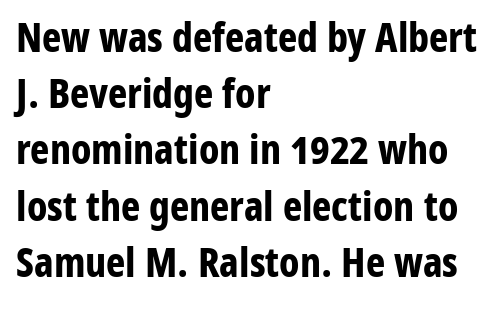
A typesetter would label this face a sans. Every stem runs plumb, perpendicular to the baseline. Horizontally, the lines are justified to the leading edge only. No word sits above an underline. Students, this is bold: see how much ink each stroke carries.
